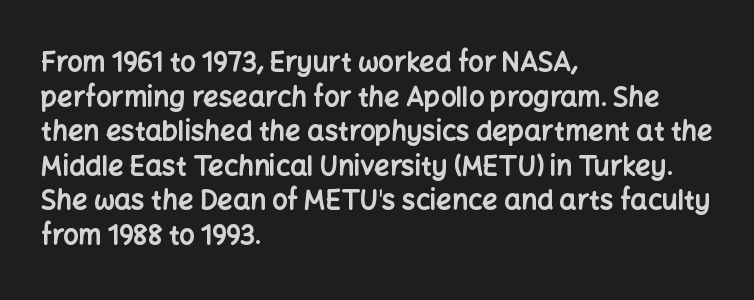
The image shows 27 px bold type, upright; set left-aligned, normal line spacing (1.28x), normal letter spacing, not underlined.
